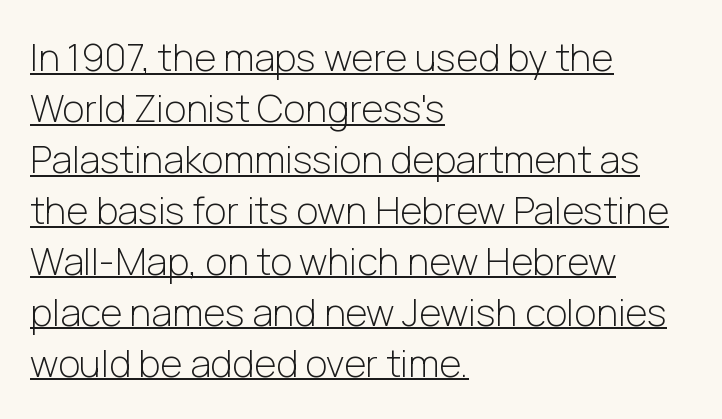
The image shows 38 px light sans-serif type, upright; set left-aligned, normal line spacing (1.34x), normal letter spacing, underlined; low stroke contrast and a medium x-height.
